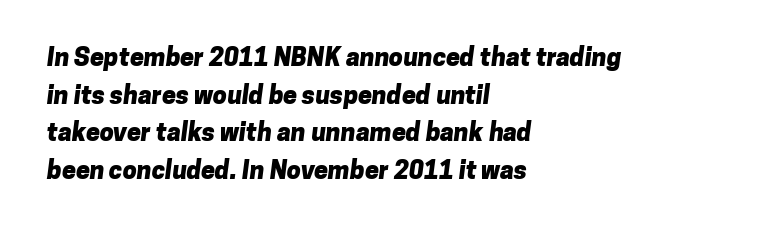
Q: Is the text bold? A: Yes.
Q: Is the text underlined? A: No.
Q: How is the paragraph aligned? A: Left-aligned.
Q: Is the spacing between letters normal or unusually wide? A: Normal.
Q: Is the spacing between lines tight, normal or loose? A: Normal.
